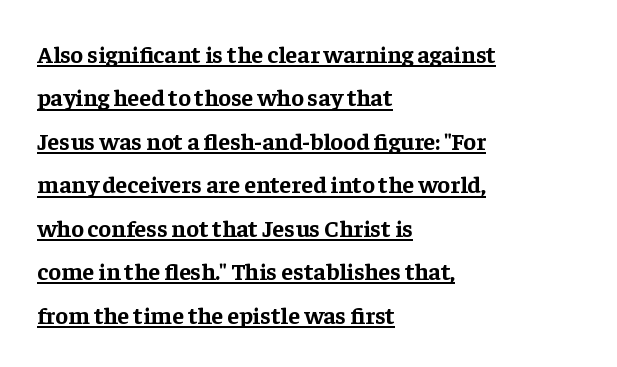
Underlining? Definitely there. Every stem runs plumb, perpendicular to the baseline. Glyph-to-glyph distance matches everyday printed text. The setting favours the left margin, as ordinary paragraphs usually do.
